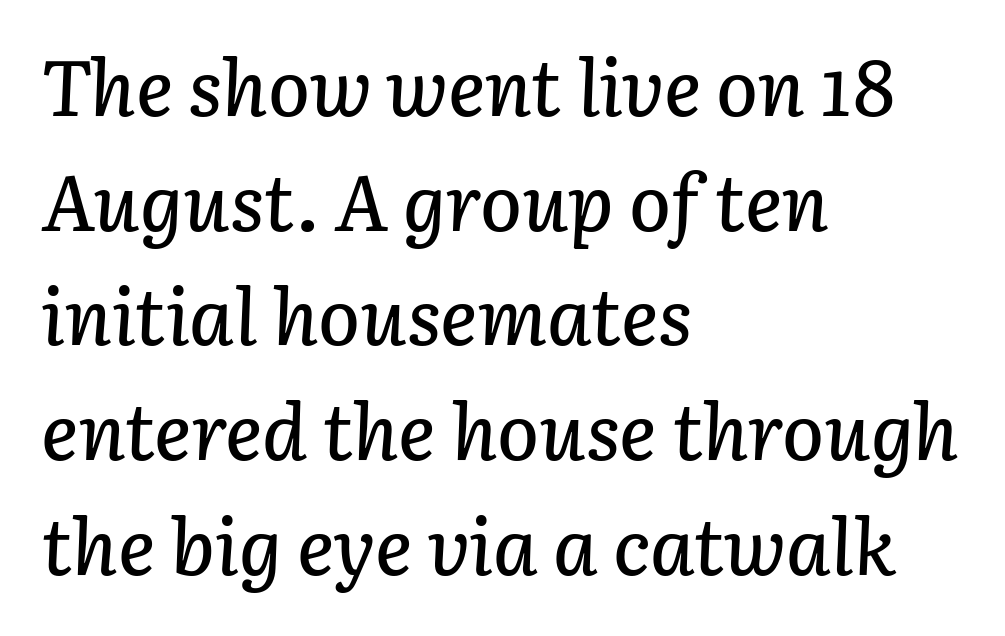
Q: Is the text italic (slanted)? A: Yes, it leans right by about 3 degrees.
Q: Is the text underlined? A: No.
Q: How is the paragraph aligned? A: Left-aligned.
Q: Is the spacing between letters normal or unusually wide? A: Normal.
Q: Is the spacing between lines tight, normal or loose? A: Normal.
Q: Width (condensed, normal, or wide)? A: Normal.
Q: Stroke contrast? A: Low.
Q: x-height? A: Medium.
Q: Monospaced? A: No.
